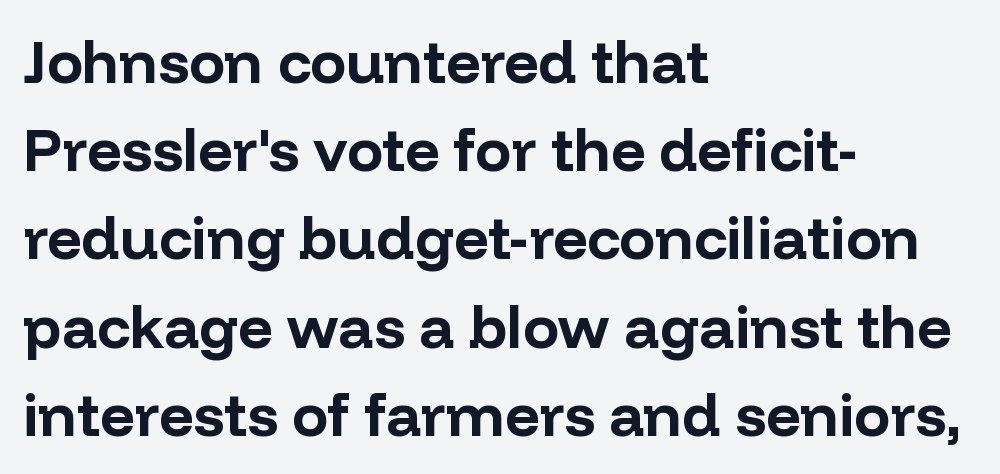
{"serif": "no", "italic": "no", "bold": "yes", "weight": "bold", "width": "normal", "stroke_contrast": "low", "x_height": "medium", "monospaced": "no", "underline": "no", "align": "left", "line_spacing": "normal", "line_spacing_ratio": 1.47, "letter_spacing": "normal", "letter_spacing_em": 0.0, "glyph_px": 60}
